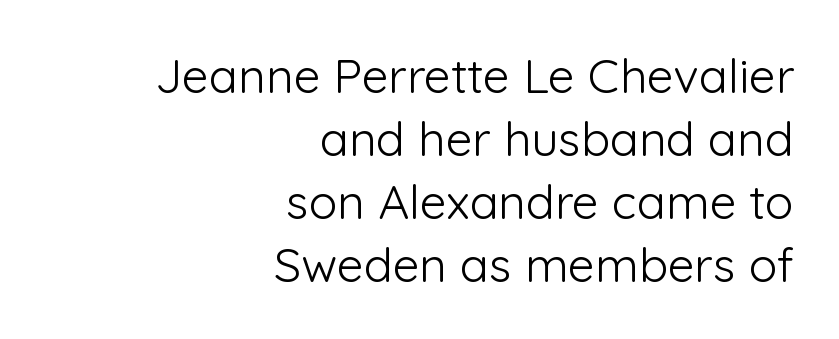
Q: Is the text bold? A: No.
Q: Is the text italic (slanted)? A: No, it is upright.
Q: Is the typeface a serif or a sans-serif typeface? A: Sans-serif.
Q: Is the text underlined? A: No.
Q: How is the paragraph aligned? A: Right-aligned.
Q: Is the spacing between letters normal or unusually wide? A: Normal.
Q: Is the spacing between lines tight, normal or loose? A: Normal.
Q: Width (condensed, normal, or wide)? A: Normal.
Q: Stroke contrast? A: Low.
Q: x-height? A: Medium.
Q: Monospaced? A: No.
